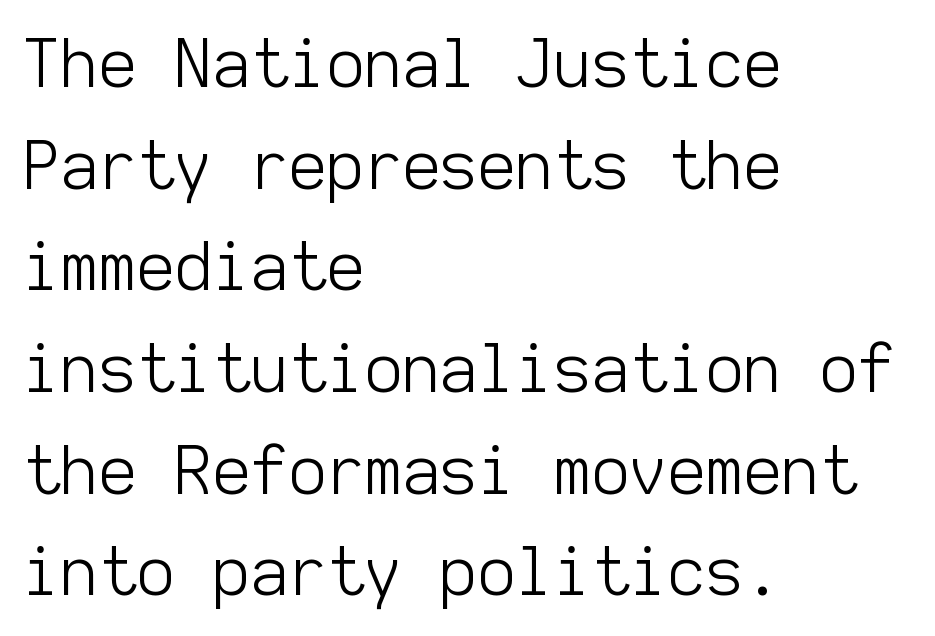
Nobody drew a line under any word here. The lettering holds an erect, upright posture throughout. Observe the ordinary spacing: letters are neighbours, not strangers. Alignment: flush left. Stroke mass is kept to a normal reading level or below. Looks like terminal output: every glyph gets an equal slot.
